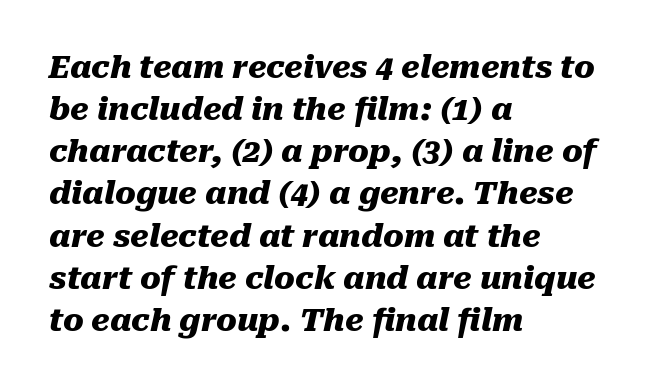
{"italic": "yes", "lean": "right", "slant_degrees": 10, "bold": "yes", "weight": "heavy", "width": "normal", "stroke_contrast": "medium", "x_height": "medium", "monospaced": "no", "underline": "no", "align": "left", "line_spacing": "normal", "line_spacing_ratio": 1.36, "letter_spacing": "normal", "letter_spacing_em": 0.0, "glyph_px": 31}
